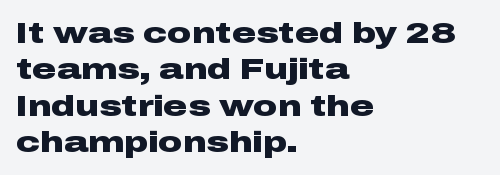
The image shows 30 px heavy, wide sans-serif type, upright; set left-aligned, line spacing 1.21x, normal letter spacing, not underlined; low stroke contrast and a medium x-height.
